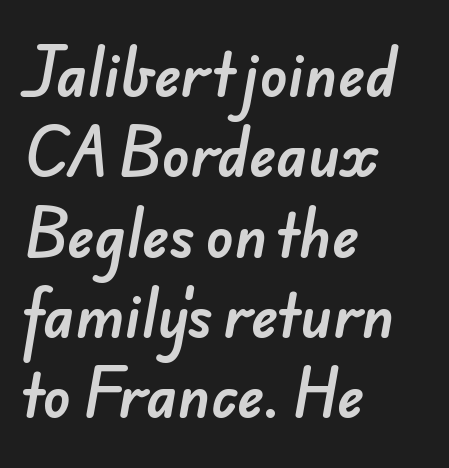
The image shows 57 px sans-serif type; set left-aligned, normal line spacing (1.41x), normal letter spacing, not underlined; low stroke contrast and a small x-height.
